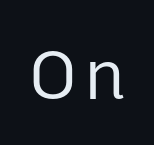
{"serif": "no", "italic": "no", "bold": "no", "weight": "regular", "width": "normal", "stroke_contrast": "low", "x_height": "medium", "monospaced": "no", "underline": "no", "glyph_px": 70}
